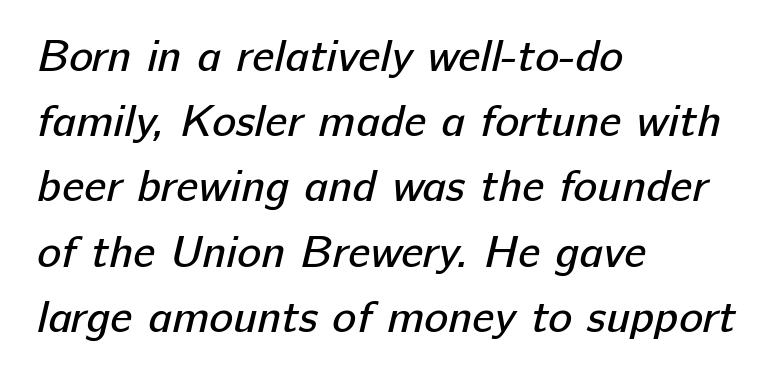
{"serif": "no", "bold": "no", "weight": "regular", "width": "normal", "stroke_contrast": "low", "x_height": "medium", "monospaced": "no", "underline": "no", "align": "left", "line_spacing": "normal", "line_spacing_ratio": 1.45, "letter_spacing": "normal", "letter_spacing_em": 0.0, "glyph_px": 45}
